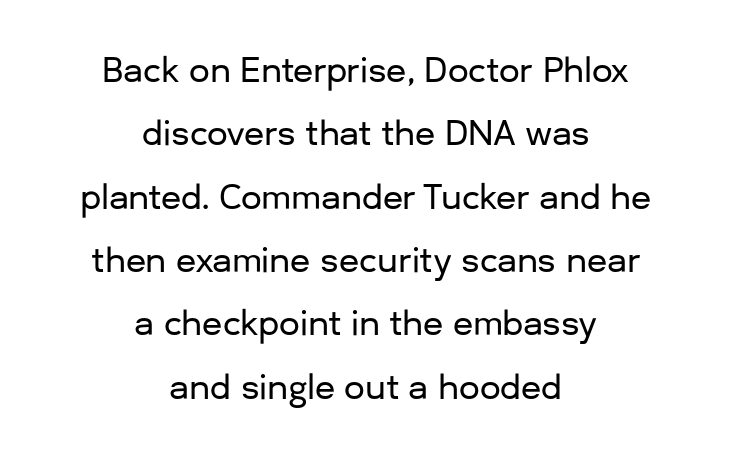
The passage shown is typeset with a sans-serif family. The rendering keeps characters at their native spacing. Honestly, the rows look like they've been pulled way apart. Does the lettering tilt? It doesn't — this is upright.
